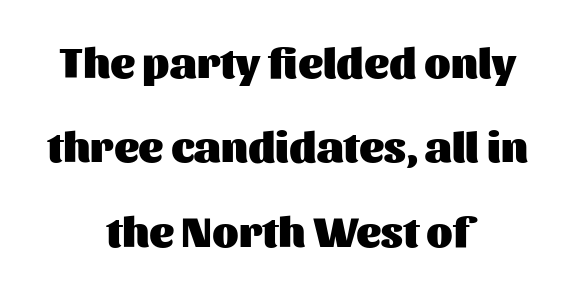
The image shows 43 px heavy sans-serif type, upright; set centered, loose line spacing (1.96x), normal letter spacing, not underlined; medium stroke contrast and a medium x-height.
